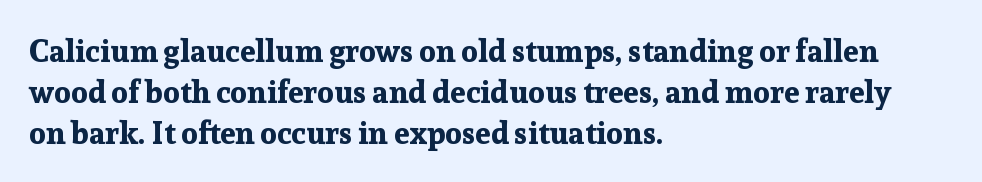
Serif or sans? Serif — the stroke terminals have little feet. The words here are not underlined. The letters are bold, with thick, heavy strokes. The lettering holds an erect, upright posture throughout.
